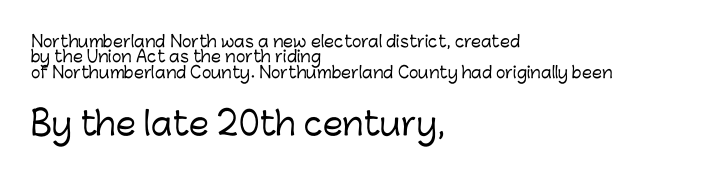
The image shows 32 px sans-serif type, upright; set left-aligned, tight line spacing (0.96x), normal letter spacing, not underlined; the second (bottom) block is 2.0x larger; low stroke contrast and a medium x-height.
